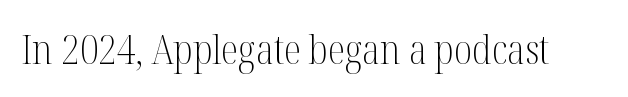
{"serif": "yes", "italic": "no", "bold": "no", "weight": "light", "width": "condensed", "stroke_contrast": "medium", "x_height": "medium", "monospaced": "no", "underline": "no", "letter_spacing": "normal", "letter_spacing_em": 0.0, "glyph_px": 40}
